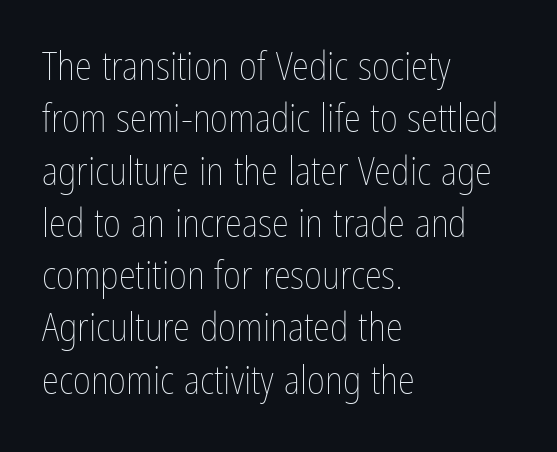
{"italic": "no", "bold": "no", "weight": "thin", "width": "condensed", "stroke_contrast": "low", "x_height": "medium", "monospaced": "no", "underline": "no", "align": "left", "line_spacing": "normal", "line_spacing_ratio": 1.34, "letter_spacing": "normal", "letter_spacing_em": 0.0, "glyph_px": 39}
